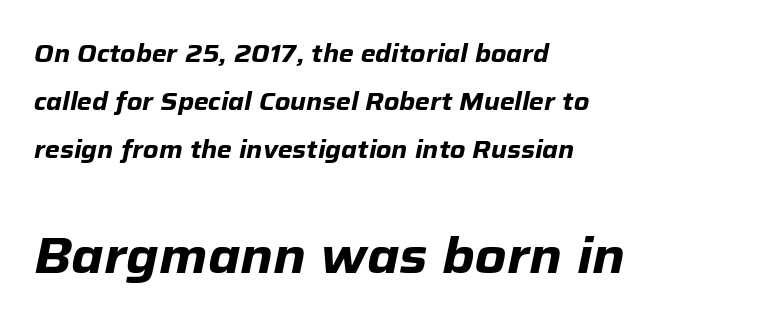
The image shows 49 px heavy type, italic (leaning right); set left-aligned, loose line spacing (2.0x), normal letter spacing, not underlined; the second (bottom) block is 2.04x larger; low stroke contrast and a medium x-height.
